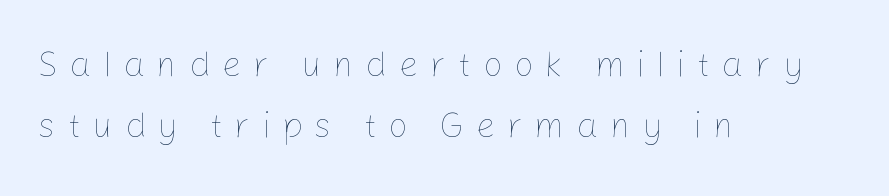
{"italic": "no", "bold": "no", "weight": "thin", "width": "normal", "stroke_contrast": "low", "x_height": "medium", "monospaced": "no", "underline": "no", "align": "left", "line_spacing_ratio": 1.73, "letter_spacing": "wide", "letter_spacing_em": 0.33, "glyph_px": 35}
